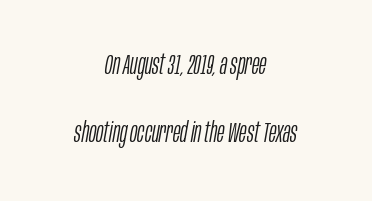
Default kerning and tracking; the words read as compact shapes. Stems and bowls with no extra thickness — not bold. The face used here has a pronounced slope to its letters. The letters advance in unequal steps, a hallmark of proportional type. These lines stack symmetrically, like a column narrowing and widening about its center.
